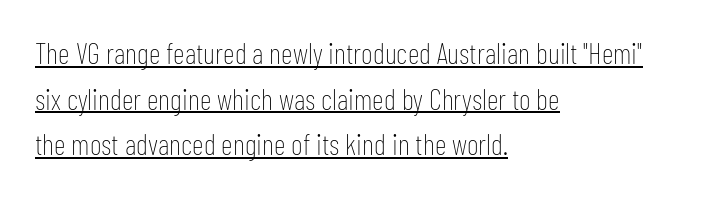
The image shows 29 px thin, condensed sans-serif type, upright; set left-aligned, normal line spacing (1.57x), normal letter spacing, underlined; low stroke contrast and a medium x-height.
